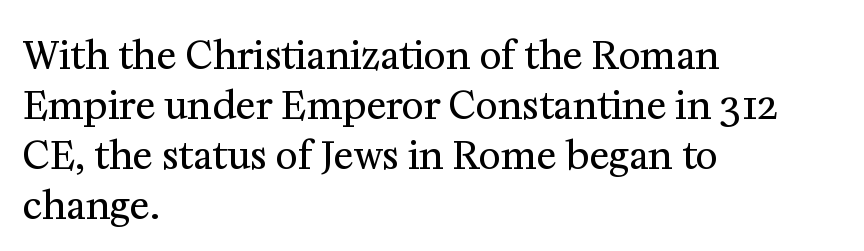
{"serif": "yes", "italic": "no", "bold": "no", "weight": "regular", "width": "normal", "stroke_contrast": "medium", "x_height": "medium", "monospaced": "no", "underline": "no", "align": "left", "line_spacing": "normal", "line_spacing_ratio": 1.32, "letter_spacing": "normal", "letter_spacing_em": 0.0, "glyph_px": 38}
